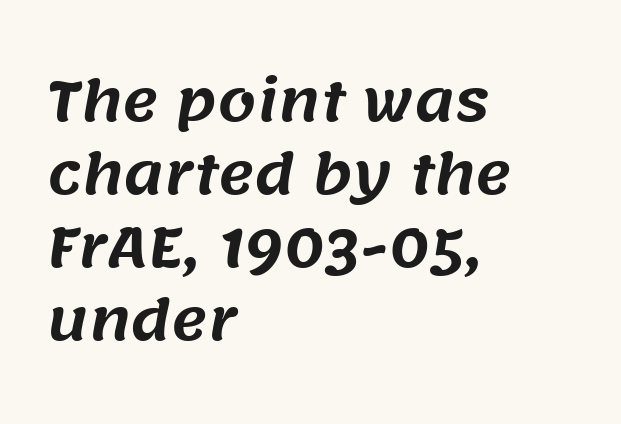
The image shows 55 px sans-serif type; set left-aligned, normal line spacing (1.33x), normal letter spacing, not underlined; medium stroke contrast and a large x-height.
